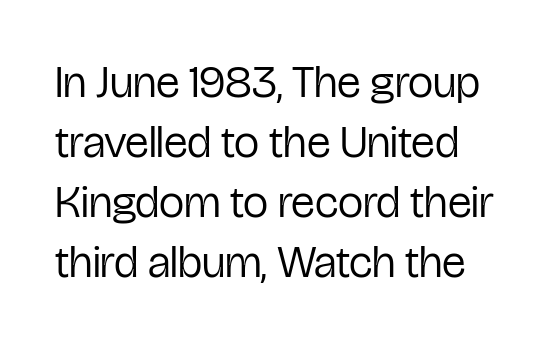
The lettering stays uniformly vertical, giving the passage a roman look. Here the designer chose a conventional face with non-uniform glyph widths. The tracking reads as untouched default to a designer's eye. A light-to-regular cut is what we see here. What kind of face is this? One without serifs — a sans. Descender tails drop into unmarked territory.
